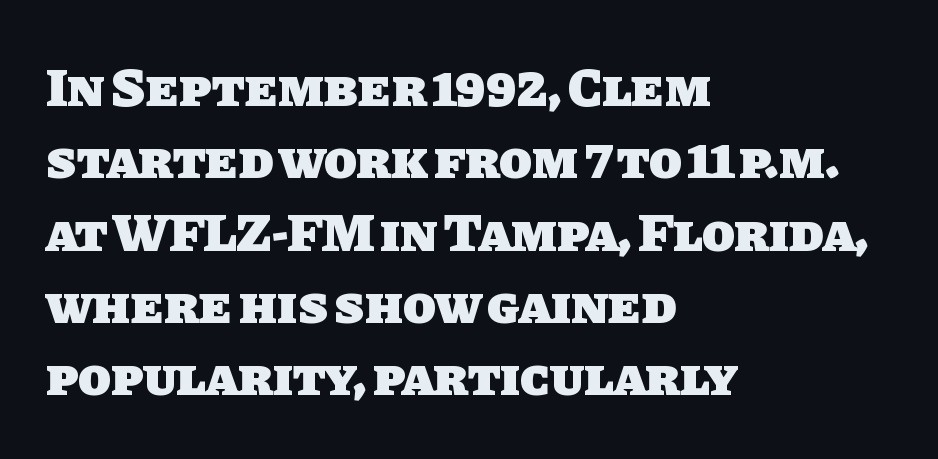
{"serif": "no", "bold": "yes", "weight": "heavy", "width": "normal", "stroke_contrast": "low", "x_height": "large", "monospaced": "no", "underline": "no", "align": "left", "line_spacing": "normal", "line_spacing_ratio": 1.34, "letter_spacing": "normal", "letter_spacing_em": 0.0, "glyph_px": 54}
